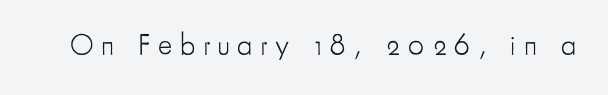
The image shows 30 px light, condensed sans-serif type, upright; set unusually wide letter spacing (+0.26 em), not underlined; low stroke contrast and a small x-height.
